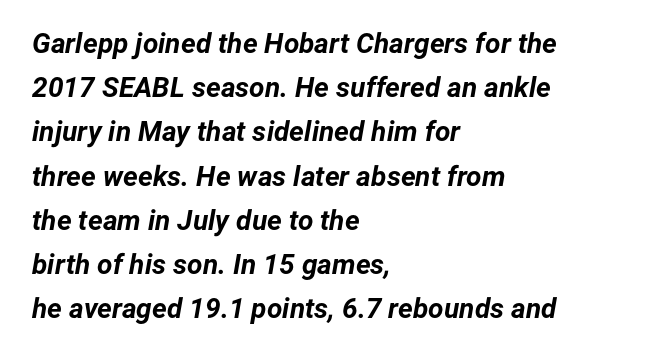
Q: Is the text bold? A: Yes.
Q: Is the text italic (slanted)? A: Yes, it leans right by about 12 degrees.
Q: Is the text underlined? A: No.
Q: How is the paragraph aligned? A: Left-aligned.
Q: Is the spacing between letters normal or unusually wide? A: Normal.
Q: Is the spacing between lines tight, normal or loose? A: Normal.
Q: Width (condensed, normal, or wide)? A: Normal.
Q: Stroke contrast? A: Low.
Q: x-height? A: Medium.
Q: Monospaced? A: No.
